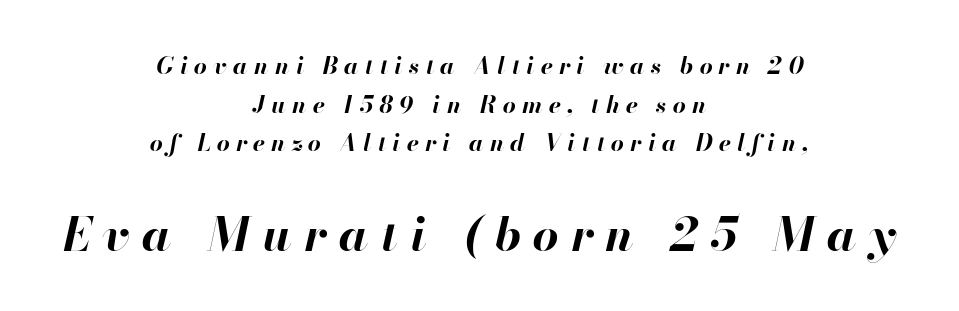
{"italic": "yes", "lean": "right", "slant_degrees": 13, "bold": "yes", "weight": "bold", "width": "normal", "stroke_contrast": "high", "x_height": "small", "monospaced": "no", "underline": "no", "align": "center", "line_spacing": "normal", "line_spacing_ratio": 1.68, "letter_spacing": "wide", "letter_spacing_em": 0.27, "larger_block": "second", "size_ratio": 2.0, "glyph_px": 46}
